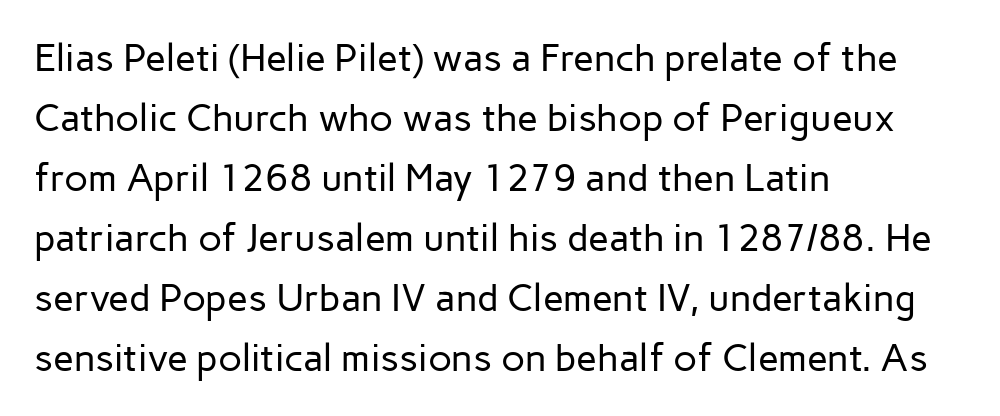
Rows of type keep a routine distance in the vertical direction. The face used here is proportionally spaced, like ordinary book or web type. A roman cut, with each character standing at attention. All the whitespace from short lines collects on the right.
